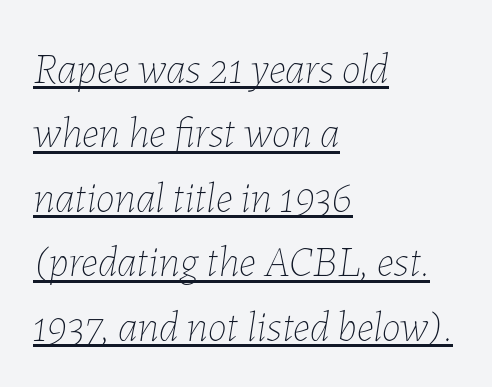
{"italic": "yes", "lean": "right", "slant_degrees": 7, "bold": "no", "weight": "thin", "width": "normal", "stroke_contrast": "low", "x_height": "medium", "monospaced": "no", "underline": "yes", "align": "left", "line_spacing": "normal", "line_spacing_ratio": 1.5, "letter_spacing": "normal", "letter_spacing_em": 0.0, "glyph_px": 43}
